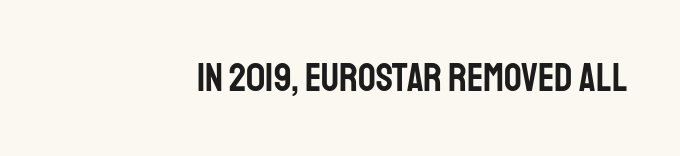
Q: Is the text italic (slanted)? A: No, it is upright.
Q: Is the typeface a serif or a sans-serif typeface? A: Sans-serif.
Q: Is the text underlined? A: No.
Q: How is the paragraph aligned? A: Right-aligned.
Q: Is the spacing between letters normal or unusually wide? A: Normal.
Q: Width (condensed, normal, or wide)? A: Condensed.
Q: Stroke contrast? A: Low.
Q: x-height? A: Large.
Q: Monospaced? A: No.
